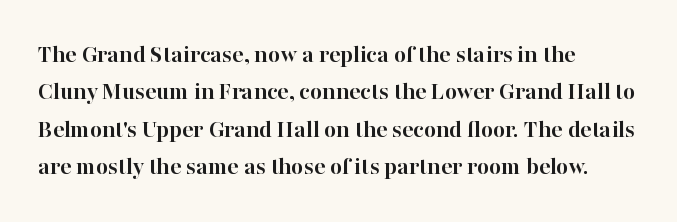
When letters stand straight like this, we call the style roman or upright. A clean baseline with only descenders dipping below it. Horizontally, the lines are justified to the leading edge only. Is there much room between lines? A standard amount, neither cramped nor airy.
